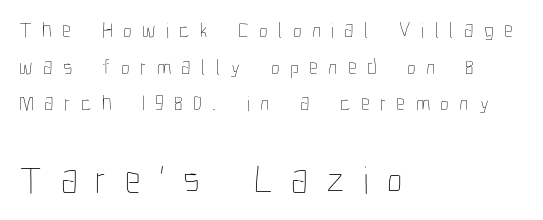
No heavy texture on the line: the type isn't bold. Nobody drew a line under any word here. These lines are set flush left with a ragged right edge. Someone cranked the tracking dial way up on this one.
